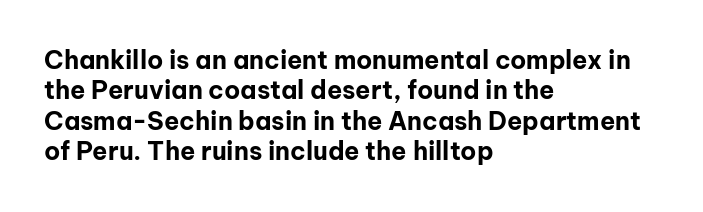
The image shows 25 px bold type, upright; set left-aligned, line spacing 1.22x, normal letter spacing, not underlined.
